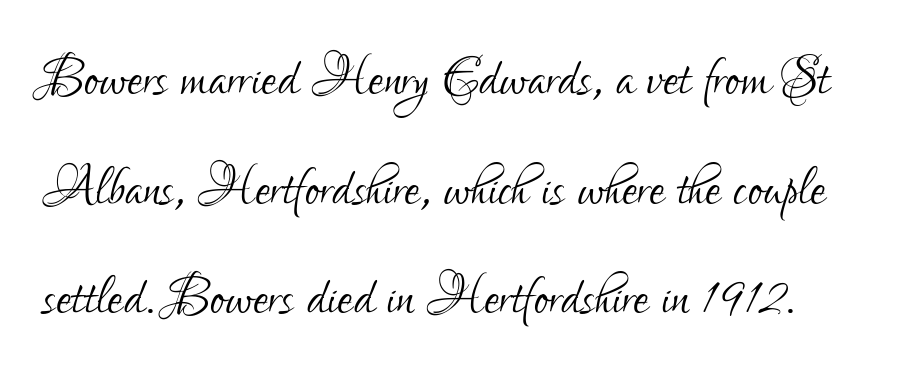
{"serif": "no", "bold": "no", "weight": "light", "width": "condensed", "stroke_contrast": "low", "x_height": "small", "monospaced": "no", "underline": "no", "line_spacing": "normal", "line_spacing_ratio": 1.59, "letter_spacing": "normal", "letter_spacing_em": 0.0, "glyph_px": 69}
